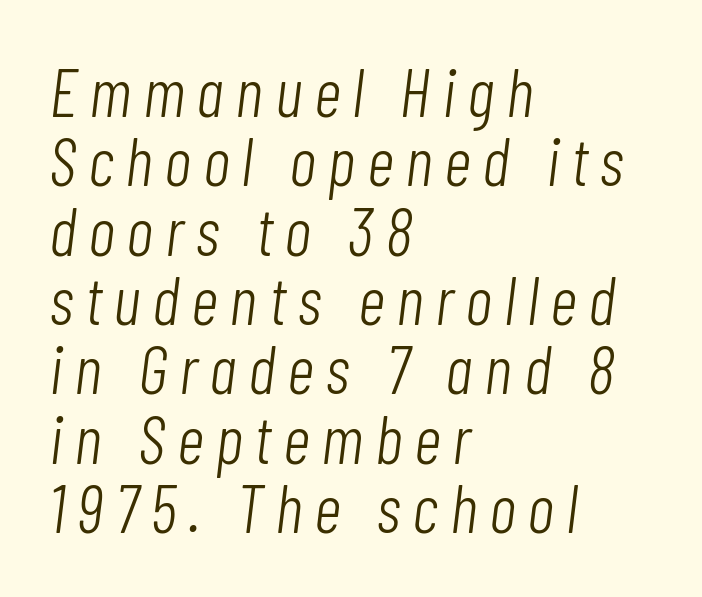
The image shows 68 px light, condensed type, italic (leaning right); set left-aligned, tight line spacing (1.02x), not underlined; low stroke contrast and a medium x-height.
